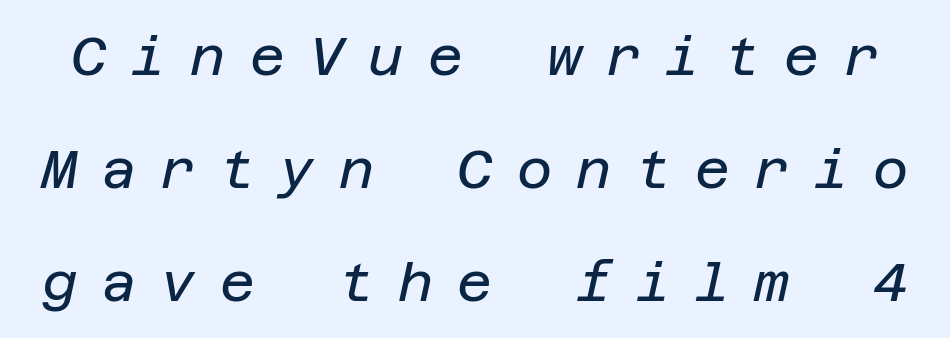
{"italic": "yes", "lean": "right", "slant_degrees": 12, "bold": "no", "weight": "regular", "width": "normal", "stroke_contrast": "low", "x_height": "large", "underline": "no", "line_spacing": "loose", "line_spacing_ratio": 2.09, "letter_spacing": "wide", "letter_spacing_em": 0.45, "glyph_px": 54}
